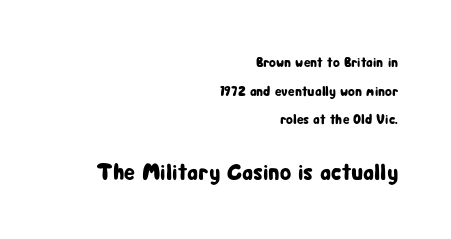
Size contrast runs from small at the top to large at the bottom. Unmarked baselines from the first word to the last. Students, observe: this is what heavily led, spacious text looks like. Does extra space separate the letters? No, they use regular spacing. Line ends are locked; line starts wander. Characters remain perfectly vertical along every line.
